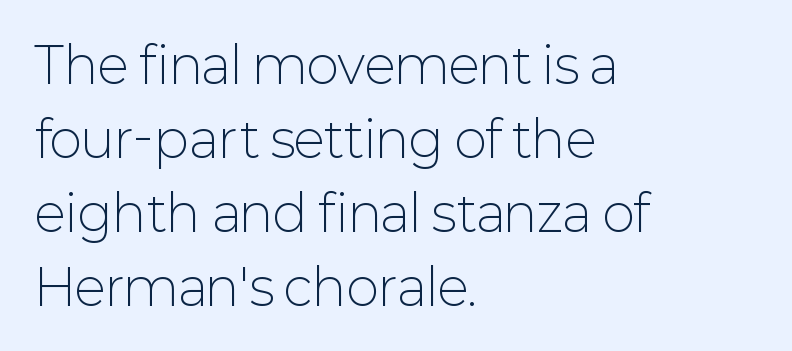
The image shows 50 px light sans-serif type, upright; set left-aligned, normal line spacing (1.48x), normal letter spacing, not underlined; low stroke contrast and a medium x-height.
